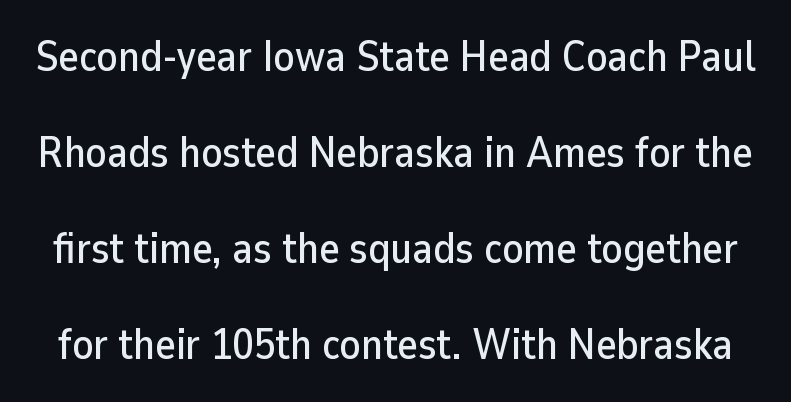
To sum up the face: it is a sans, with no serifs. Default kerning and tracking; the words read as compact shapes. A great deal of white space separates one row of letters from the next. Is there any slant? The stems are plumb. Think of a printed novel: that variable character pitch is what you see here. The foot of each line stays bare and open.
